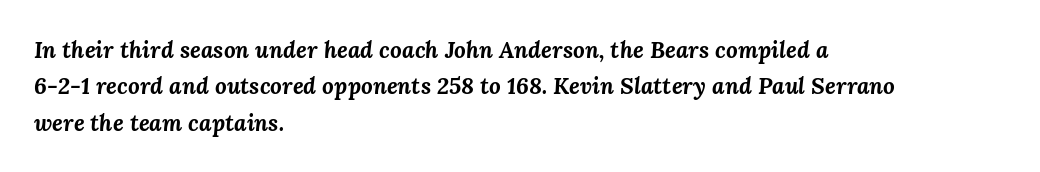
Q: Is the text bold? A: Yes.
Q: Is the text italic (slanted)? A: Yes, it leans right by about 3 degrees.
Q: Is the text underlined? A: No.
Q: How is the paragraph aligned? A: Left-aligned.
Q: Is the spacing between letters normal or unusually wide? A: Normal.
Q: Is the spacing between lines tight, normal or loose? A: Normal.
